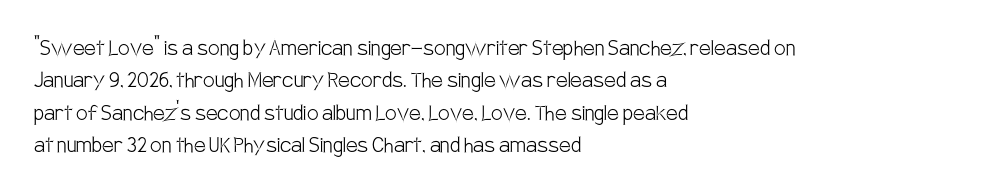
Q: Is the text bold? A: No.
Q: Is the text italic (slanted)? A: No, it is upright.
Q: Is the text underlined? A: No.
Q: How is the paragraph aligned? A: Left-aligned.
Q: Is the spacing between letters normal or unusually wide? A: Normal.
Q: Is the spacing between lines tight, normal or loose? A: Normal.
